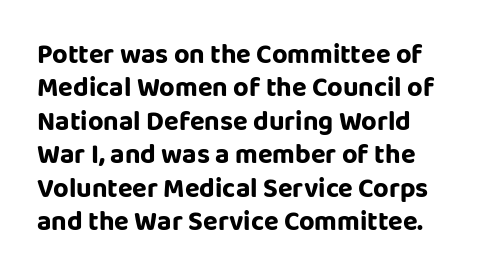
{"italic": "no", "underline": "no", "align": "left", "line_spacing_ratio": 1.24, "letter_spacing": "normal", "letter_spacing_em": 0.0, "glyph_px": 27}
